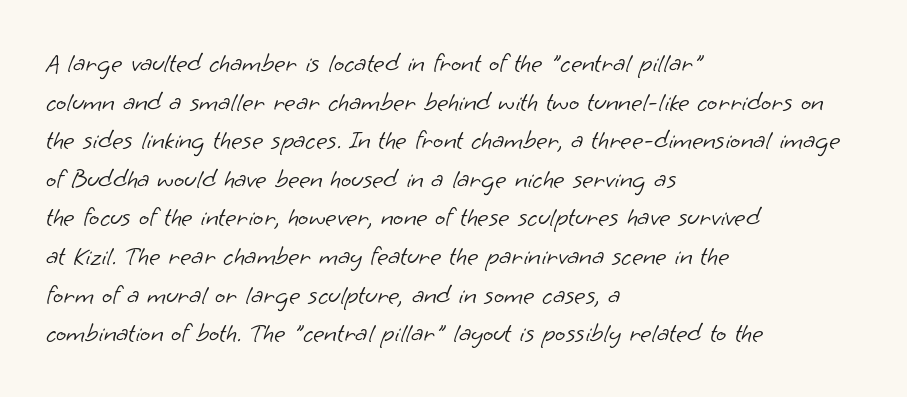
{"bold": "no", "underline": "no", "align": "left", "line_spacing": "normal", "line_spacing_ratio": 1.43, "letter_spacing": "normal", "letter_spacing_em": 0.0, "glyph_px": 27}
